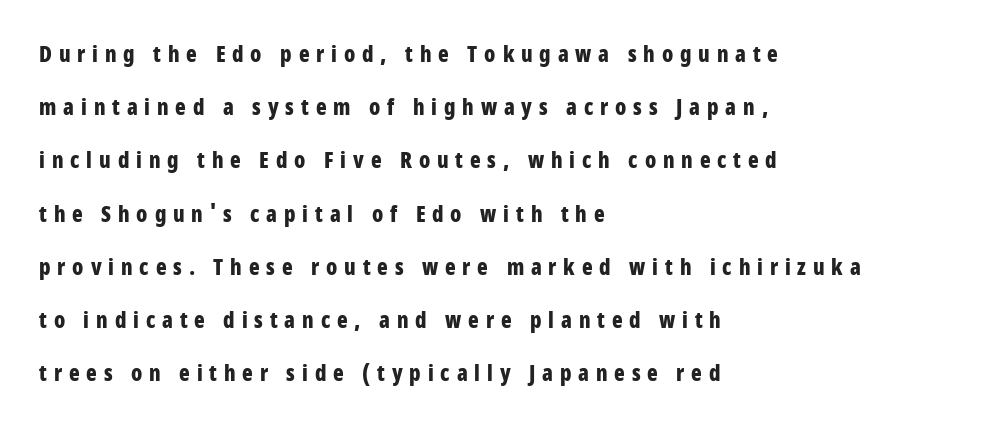
The image shows 22 px bold type, upright; set left-aligned, loose line spacing (2.42x), unusually wide letter spacing (+0.31 em), not underlined.
